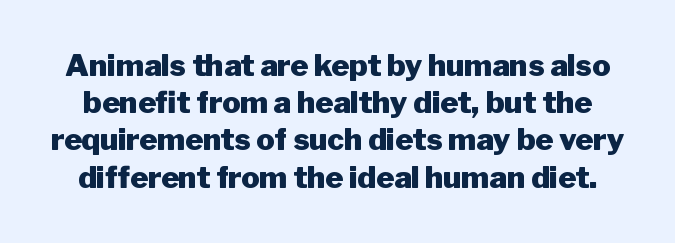
{"serif": "no", "italic": "no", "bold": "yes", "weight": "heavy", "width": "normal", "stroke_contrast": "low", "x_height": "medium", "monospaced": "no", "underline": "no", "line_spacing_ratio": 1.24, "letter_spacing": "normal", "letter_spacing_em": 0.0, "glyph_px": 30}
